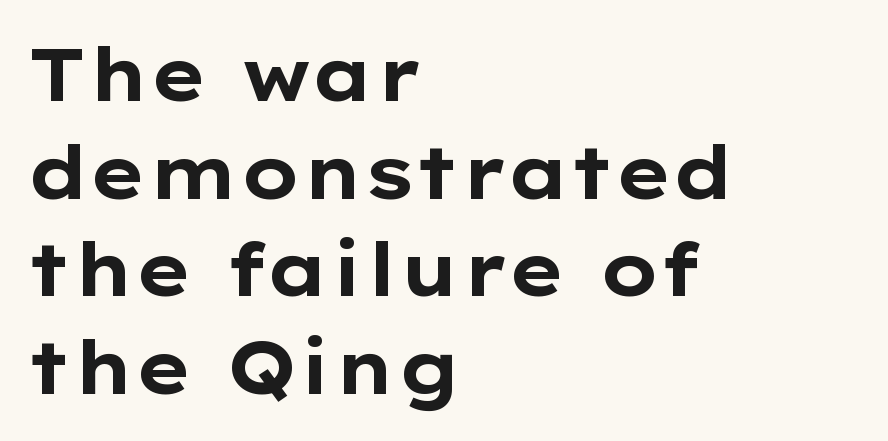
Q: Is the text bold? A: Yes.
Q: Is the text italic (slanted)? A: No, it is upright.
Q: Is the typeface a serif or a sans-serif typeface? A: Sans-serif.
Q: Is the text underlined? A: No.
Q: How is the paragraph aligned? A: Left-aligned.
Q: Is the spacing between letters normal or unusually wide? A: Normal.
Q: Is the spacing between lines tight, normal or loose? A: Normal.
Q: Width (condensed, normal, or wide)? A: Wide.
Q: Stroke contrast? A: Low.
Q: x-height? A: Medium.
Q: Monospaced? A: No.
